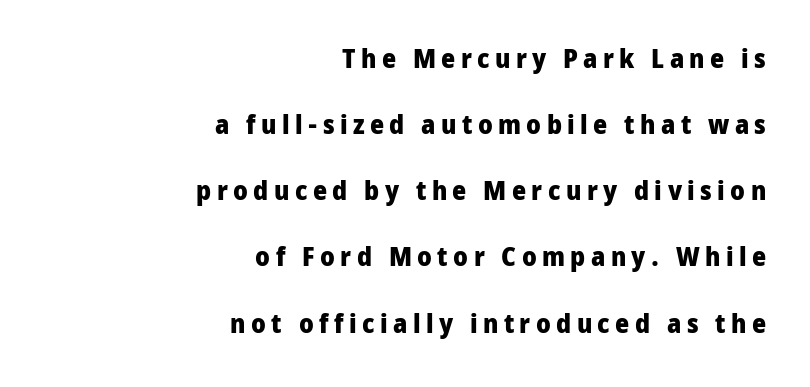
{"italic": "no", "bold": "yes", "underline": "no", "align": "right", "line_spacing": "loose", "line_spacing_ratio": 2.45, "letter_spacing": "wide", "letter_spacing_em": 0.2, "glyph_px": 27}
